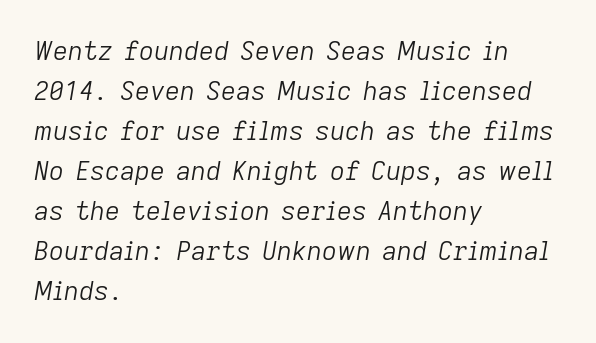
Q: Is the text bold? A: No.
Q: Is the text italic (slanted)? A: Yes, it leans right by about 9 degrees.
Q: Is the text underlined? A: No.
Q: How is the paragraph aligned? A: Left-aligned.
Q: Is the spacing between letters normal or unusually wide? A: Normal.
Q: Is the spacing between lines tight, normal or loose? A: Normal.
